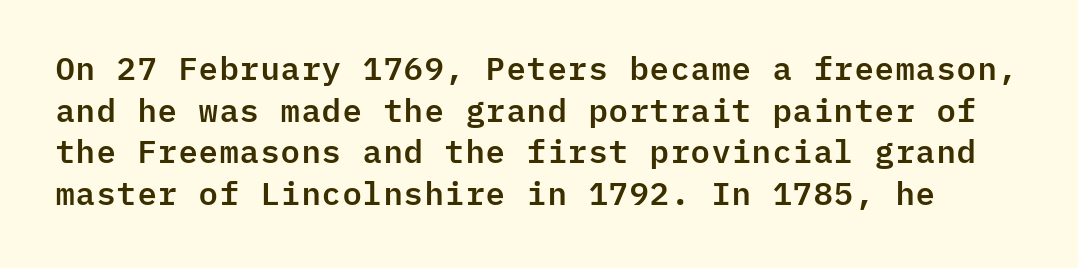
Q: Is the text italic (slanted)? A: No, it is upright.
Q: Is the typeface a serif or a sans-serif typeface? A: Sans-serif.
Q: Is the text underlined? A: No.
Q: Is the spacing between letters normal or unusually wide? A: Normal.
Q: Is the spacing between lines tight, normal or loose? A: Normal.
Q: Width (condensed, normal, or wide)? A: Normal.
Q: Stroke contrast? A: Low.
Q: x-height? A: Medium.
Q: Monospaced? A: Yes.
